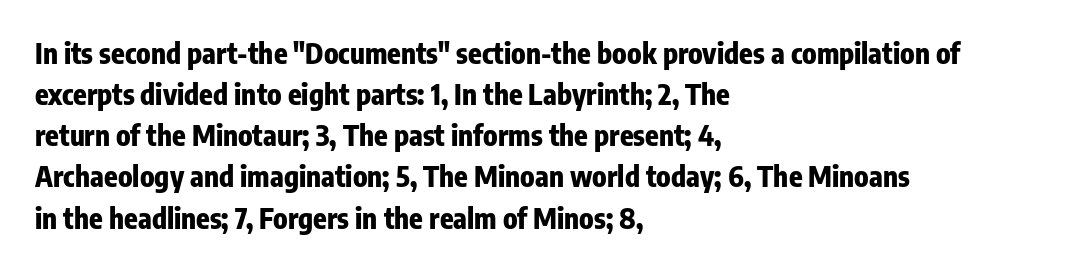
The image shows 28 px heavy, condensed sans-serif type, upright; set left-aligned, normal line spacing (1.47x), normal letter spacing, not underlined; low stroke contrast and a medium x-height.
